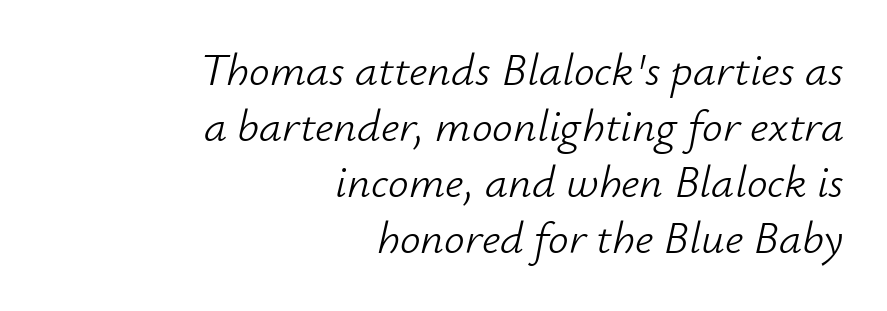
Q: Is the text bold? A: No.
Q: Is the text italic (slanted)? A: Yes, it leans right by about 12 degrees.
Q: Is the text underlined? A: No.
Q: How is the paragraph aligned? A: Right-aligned.
Q: Is the spacing between letters normal or unusually wide? A: Normal.
Q: Width (condensed, normal, or wide)? A: Normal.
Q: Stroke contrast? A: Low.
Q: x-height? A: Small.
Q: Monospaced? A: No.
